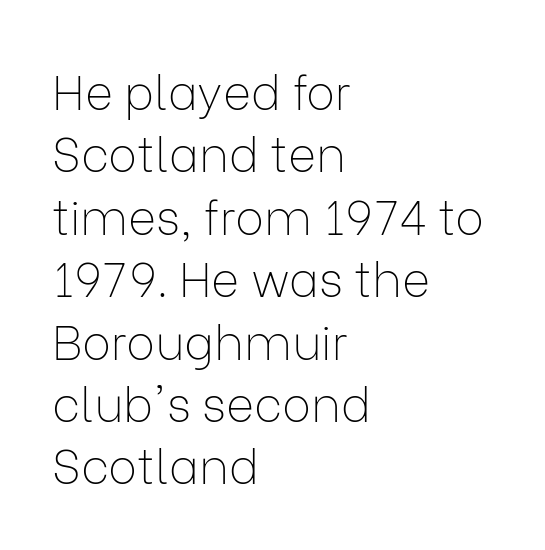
The image shows 48 px thin sans-serif type, upright; set left-aligned, normal line spacing (1.3x), normal letter spacing, not underlined; low stroke contrast and a medium x-height.
